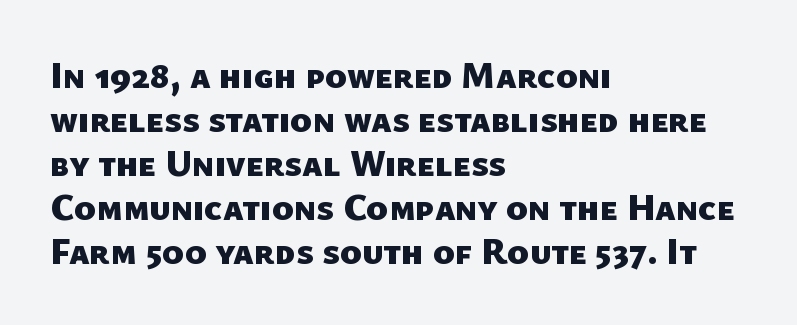
{"serif": "no", "bold": "yes", "weight": "heavy", "width": "normal", "stroke_contrast": "low", "x_height": "medium", "monospaced": "no", "underline": "no", "align": "left", "line_spacing_ratio": 1.22, "letter_spacing": "normal", "letter_spacing_em": 0.0, "glyph_px": 36}
